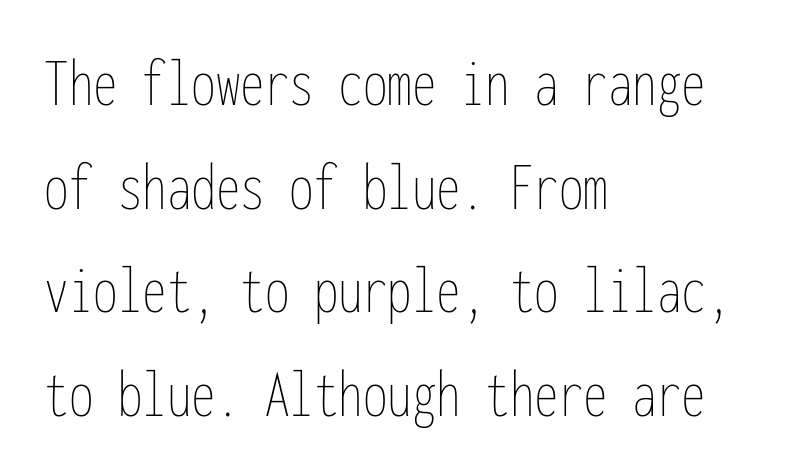
Tall strokes in this sample are plumb rather than angled. A typesetter would call this monospace, since all characters share one set width. Caption: multi-line text, flush left, ragged right. Compared with typical body copy, the letter spacing here is the same. These glyphs show unthickened strokes, regular width or finer.
